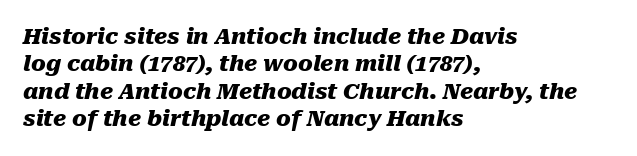
Does the leading feel generous? No, just average. Tall strokes in this sample are angled rather than plumb. The paragraph shown leans on its left margin. Any mark beneath the type? The region is blank. Tracking here is standard; glyphs follow each other at the usual distance. Summary of weight: heavy, a full bold.
